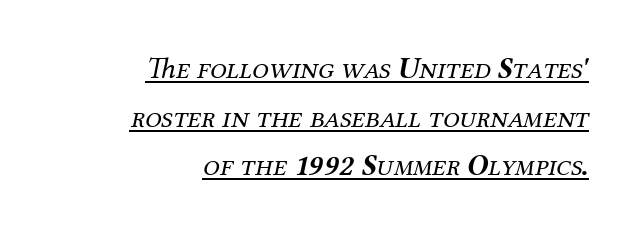
Q: Is the text bold? A: No.
Q: Is the text italic (slanted)? A: Yes, it leans right by about 12 degrees.
Q: Is the typeface a serif or a sans-serif typeface? A: Serif.
Q: Is the text underlined? A: Yes.
Q: How is the paragraph aligned? A: Right-aligned.
Q: Is the spacing between letters normal or unusually wide? A: Normal.
Q: Is the spacing between lines tight, normal or loose? A: Normal.
Q: Width (condensed, normal, or wide)? A: Normal.
Q: Stroke contrast? A: Medium.
Q: x-height? A: Medium.
Q: Monospaced? A: No.
